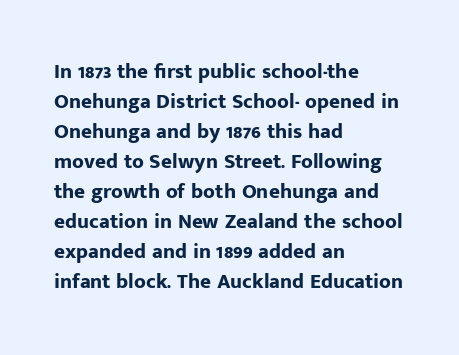
Q: Is the text bold? A: Yes.
Q: Is the text italic (slanted)? A: No, it is upright.
Q: Is the text underlined? A: No.
Q: How is the paragraph aligned? A: Left-aligned.
Q: Is the spacing between letters normal or unusually wide? A: Normal.
Q: Is the spacing between lines tight, normal or loose? A: Normal.
